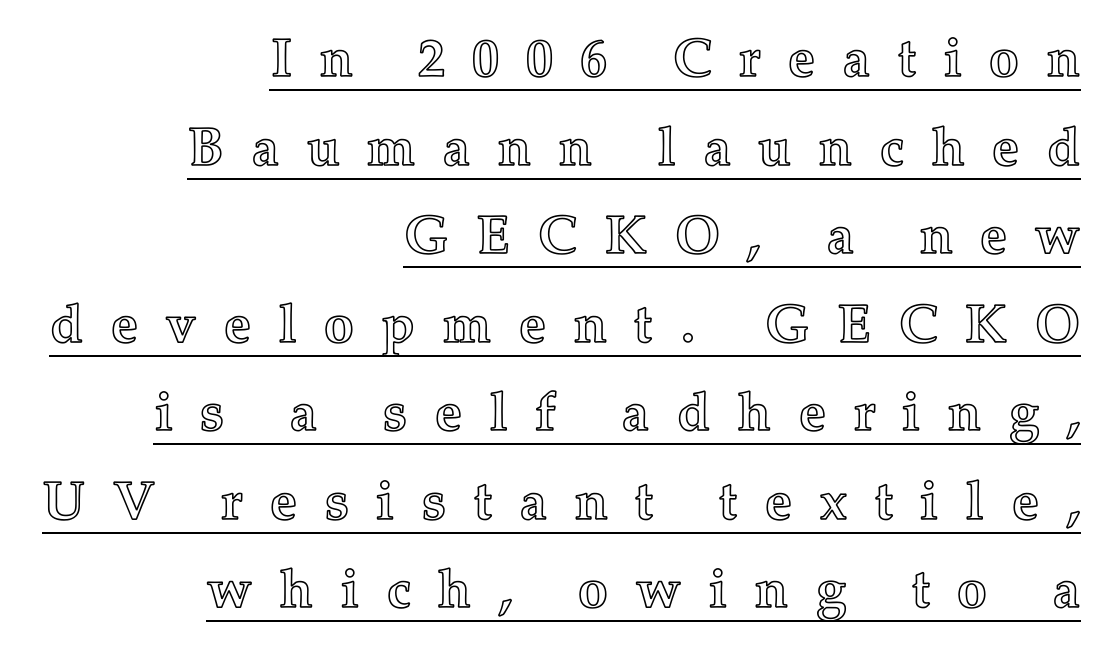
The image shows 54 px text type, upright; set right-aligned, normal line spacing (1.64x), unusually wide letter spacing (+0.5 em), underlined; a medium x-height.
